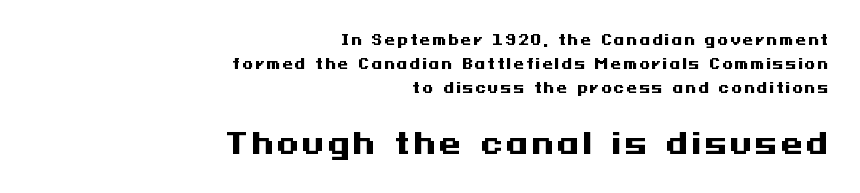
Q: Is the text bold? A: Yes.
Q: Is the text italic (slanted)? A: No, it is upright.
Q: Is the typeface a serif or a sans-serif typeface? A: Sans-serif.
Q: Is the text underlined? A: No.
Q: How is the paragraph aligned? A: Right-aligned.
Q: Which block of text is set in a larger size, the first (top) or the second (bottom)? A: The second (bottom) one.
Q: Width (condensed, normal, or wide)? A: Wide.
Q: Stroke contrast? A: Medium.
Q: x-height? A: Medium.
